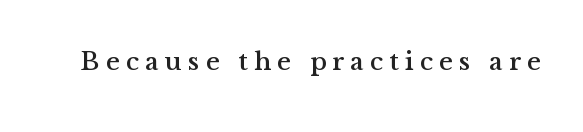
{"italic": "no", "underline": "no", "letter_spacing": "wide", "letter_spacing_em": 0.24, "glyph_px": 26}
